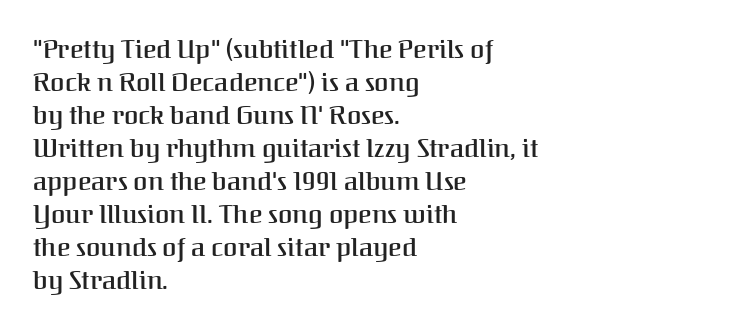
{"italic": "no", "bold": "semi", "underline": "no", "align": "left", "line_spacing": "normal", "line_spacing_ratio": 1.27, "letter_spacing": "normal", "letter_spacing_em": 0.0, "glyph_px": 26}
